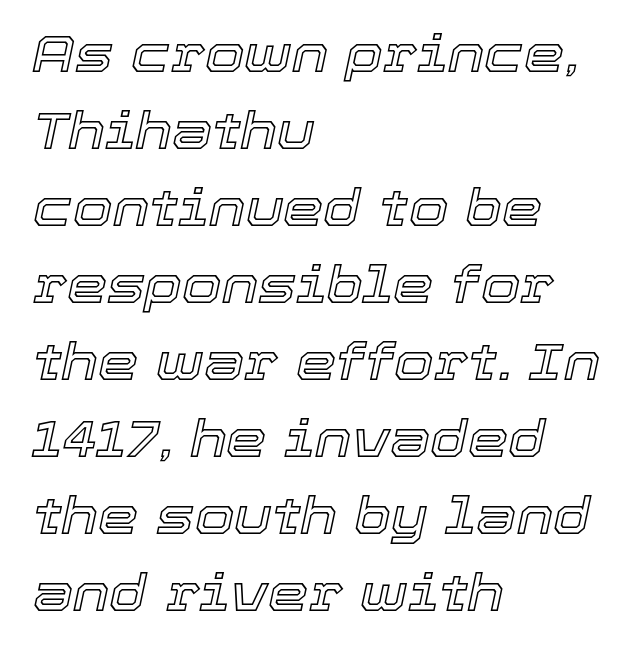
{"italic": "yes", "lean": "right", "slant_degrees": 12, "width": "normal", "x_height": "medium", "monospaced": "no", "underline": "no", "align": "left", "line_spacing": "normal", "line_spacing_ratio": 1.51, "letter_spacing": "normal", "letter_spacing_em": 0.0, "glyph_px": 51}
